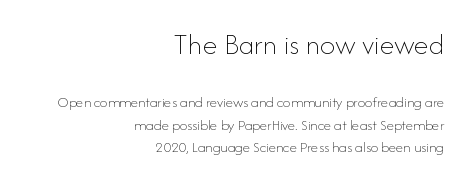
The weight would be labelled regular, book, light, or lighter still. Regarding leading, the lines here are spaced in the standard way. Quick note: not italic, upright. The passage shown is typed in a proportional face where columns would drift.
